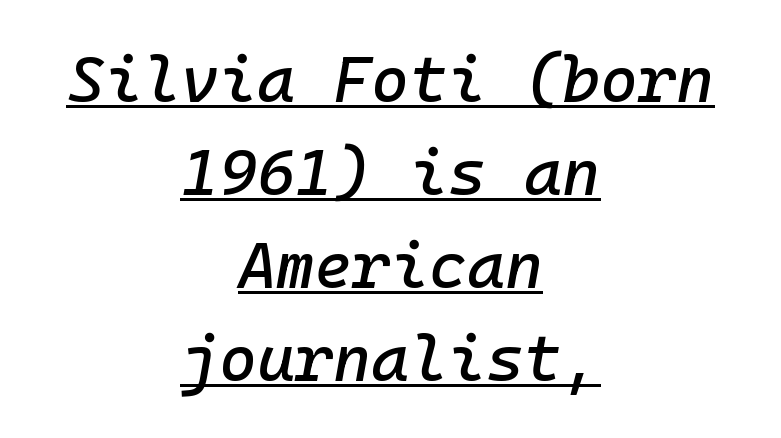
{"italic": "yes", "lean": "right", "slant_degrees": 10, "width": "normal", "stroke_contrast": "low", "x_height": "medium", "underline": "yes", "align": "center", "line_spacing": "normal", "line_spacing_ratio": 1.43, "letter_spacing": "normal", "letter_spacing_em": 0.0, "glyph_px": 65}
